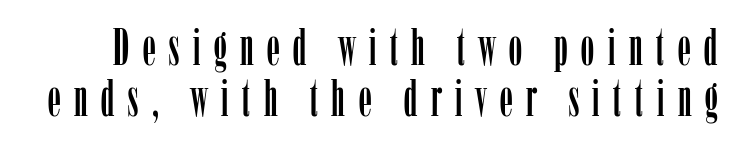
The image shows 51 px condensed serif type, upright; set tight line spacing (1.0x), unusually wide letter spacing (+0.27 em), not underlined; low stroke contrast and a medium x-height.
